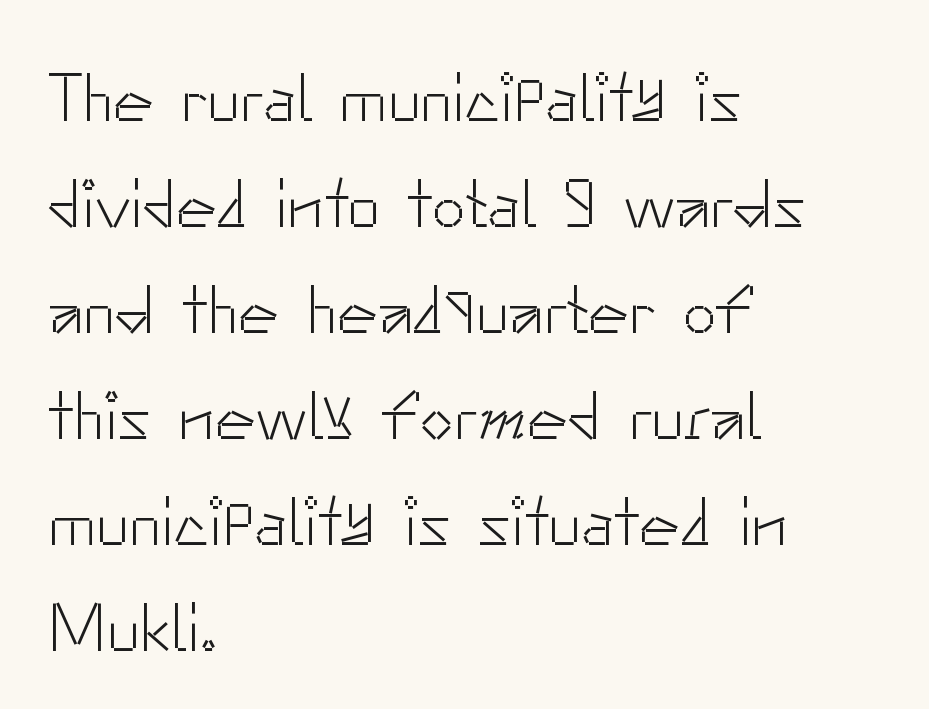
Q: Is the text bold? A: No.
Q: Is the text italic (slanted)? A: No, it is upright.
Q: Is the typeface a serif or a sans-serif typeface? A: Sans-serif.
Q: Is the text underlined? A: No.
Q: How is the paragraph aligned? A: Left-aligned.
Q: Is the spacing between letters normal or unusually wide? A: Normal.
Q: Is the spacing between lines tight, normal or loose? A: Normal.
Q: Width (condensed, normal, or wide)? A: Normal.
Q: Stroke contrast? A: Low.
Q: x-height? A: Small.
Q: Monospaced? A: No.
